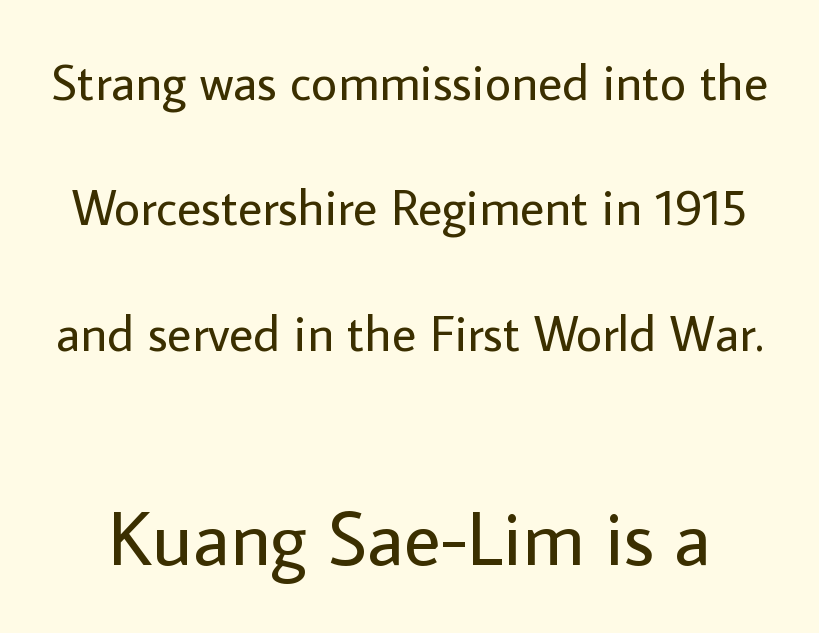
Q: Is the text bold? A: No.
Q: Is the text italic (slanted)? A: No, it is upright.
Q: Is the typeface a serif or a sans-serif typeface? A: Sans-serif.
Q: Is the text underlined? A: No.
Q: Is the spacing between letters normal or unusually wide? A: Normal.
Q: Is the spacing between lines tight, normal or loose? A: Loose.
Q: Which block of text is set in a larger size, the first (top) or the second (bottom)? A: The second (bottom) one.
Q: Width (condensed, normal, or wide)? A: Normal.
Q: Stroke contrast? A: Low.
Q: x-height? A: Medium.
Q: Monospaced? A: No.
